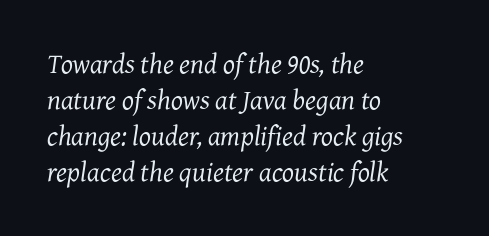
The characters are drawn with everyday or finer stroke widths. Tracking value appears to be zero — textbook default spacing. You could not count columns in this text — the font is proportionally spaced. You can tell it's italic because the verticals aren't actually vertical. Vertical spacing — default. Every row of glyphs begins at an identical x-position on the left.
